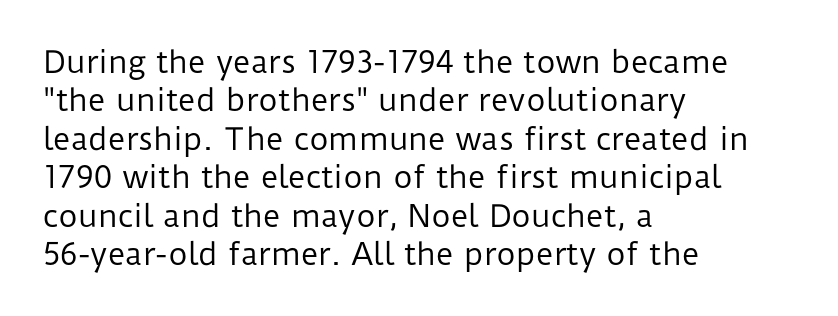
{"serif": "no", "italic": "no", "bold": "no", "weight": "regular", "width": "normal", "stroke_contrast": "low", "x_height": "medium", "monospaced": "no", "underline": "no", "align": "left", "line_spacing": "normal", "line_spacing_ratio": 1.28, "letter_spacing": "normal", "letter_spacing_em": 0.0, "glyph_px": 30}
